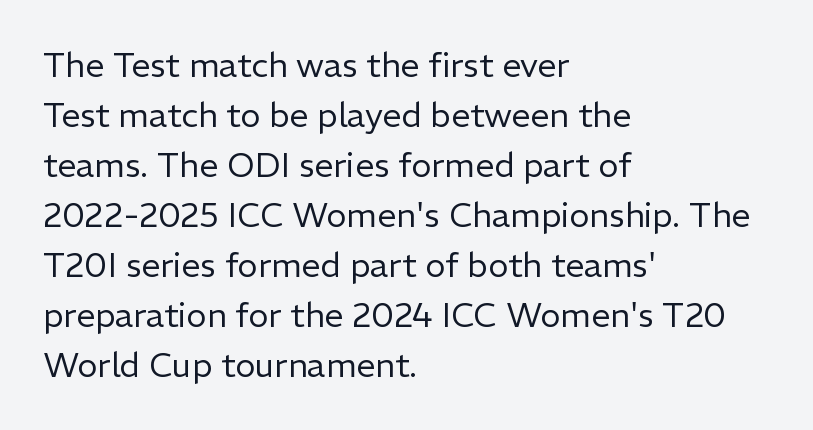
{"serif": "no", "italic": "no", "bold": "no", "weight": "regular", "width": "normal", "stroke_contrast": "low", "x_height": "medium", "monospaced": "no", "underline": "no", "align": "left", "line_spacing": "normal", "line_spacing_ratio": 1.47, "letter_spacing": "normal", "letter_spacing_em": 0.0, "glyph_px": 34}
